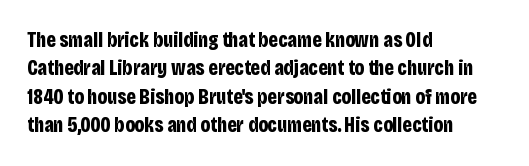
The lines in this sample share a left origin and differ only in where they stop. The block of text has a typical density, with ordinary space between rows. Posture: upright roman. The characters look thick and weighty, a clear bold. Letters rest on an invisible, unmarked baseline. There is no visible air inserted between adjacent glyphs.
